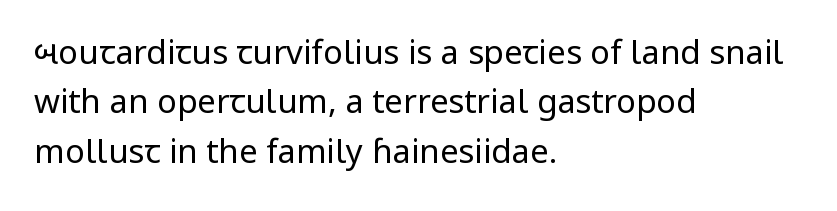
Normally led — the rows are evenly, conventionally spaced. Compared with a typical body face, this is equally light or lighter still. Is this a sans? Yes — the strokes have no serifs. The tracking reads as untouched default to a designer's eye.
